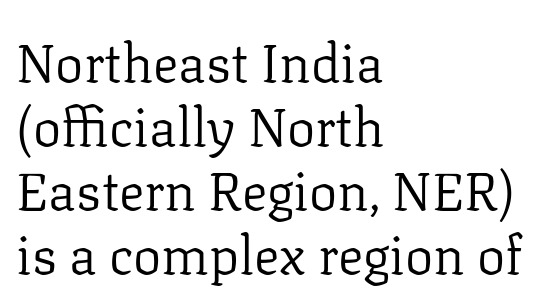
The letters sit at their default tracking, neither squeezed nor spread. The words here are not underlined. Every character sits straight up, as roman type does. A light-to-regular cut is what we see here. Here the designer chose a conventional face with non-uniform glyph widths. The lines are quadded left.
